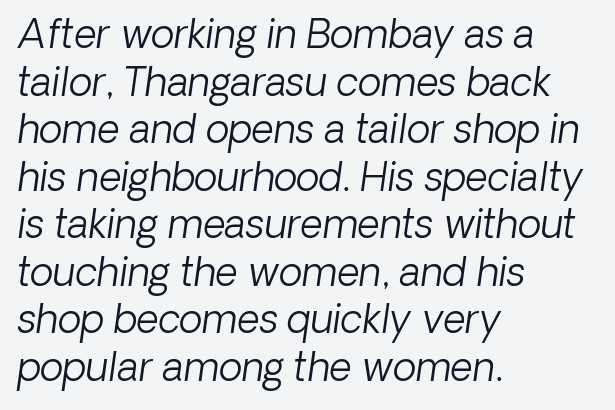
The type is set solid horizontally, with unmodified tracking. Observe the lean: these are italic letterforms. Reading down the block, your eye returns to a fixed left position each line. The letters advance in unequal steps, a hallmark of proportional type.
